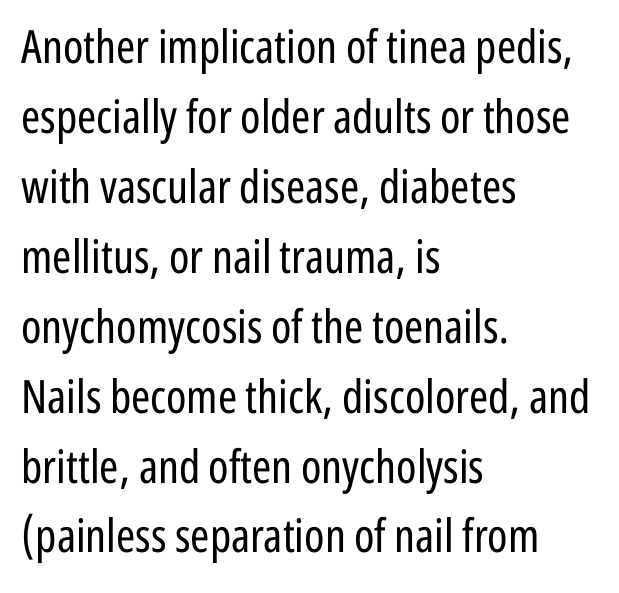
The image shows 46 px regular-weight, condensed sans-serif type, upright; set left-aligned, normal line spacing (1.52x), normal letter spacing, not underlined; low stroke contrast and a medium x-height.
